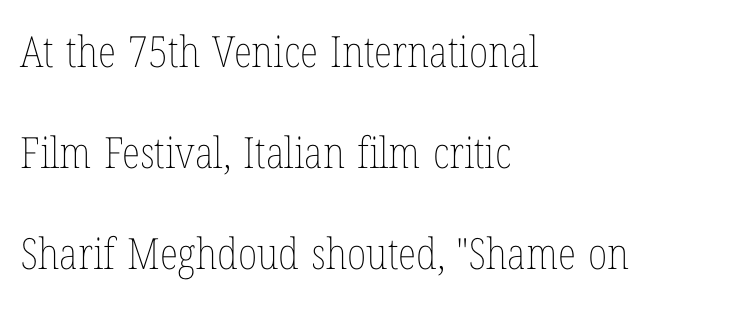
The image shows 43 px thin, condensed type, upright; set left-aligned, loose line spacing (2.35x), normal letter spacing, not underlined; low stroke contrast and a medium x-height.
